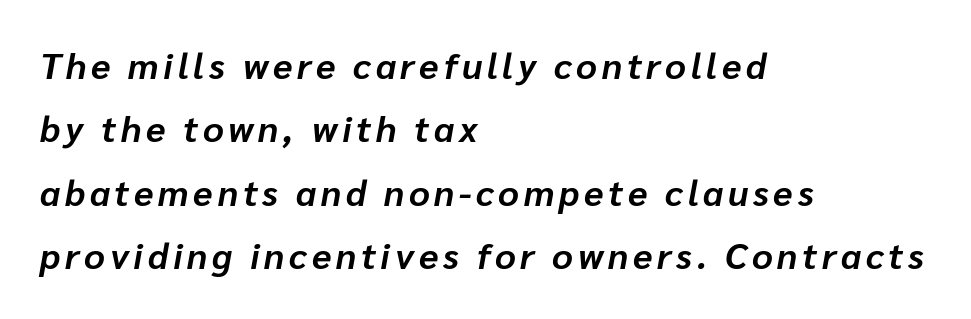
Bare-footed words on every line. These lines carry a lot of weight — the face is fully bold. These lines are rendered in a variable-pitch font. Horizontal alignment here is leftward, the default for most running prose. Posture: slanted.
